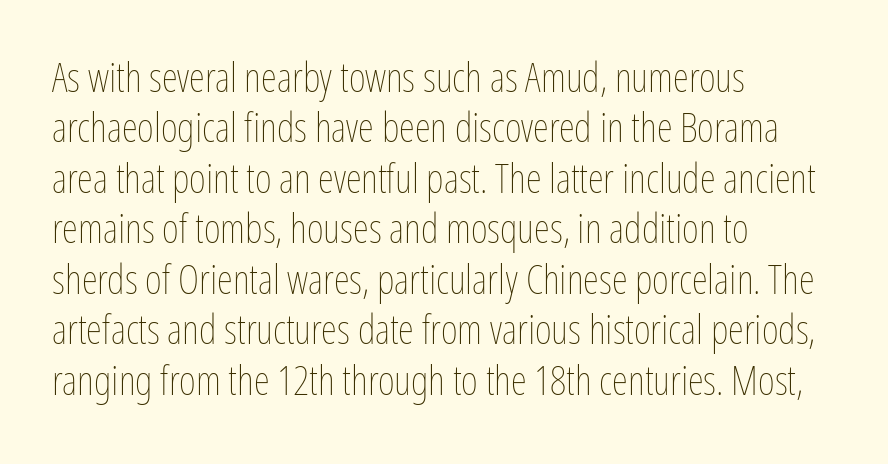
Is there any slant? The stems are plumb. Letter spacing: default. The passage shown is typed in a proportional face where columns would drift. Alignment: flush left. Stems here are at most as thick as an everyday book face. No word sits above an underline.
